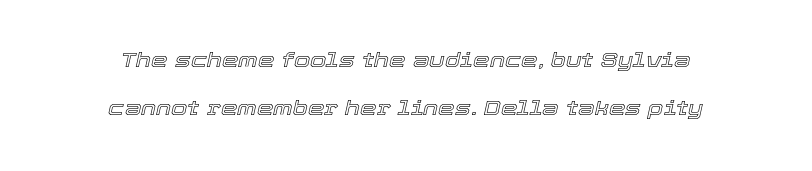
Vertical spacing — loose. Check under the words: just untouched page. It's the slanting kind of type. Typeset on center — no edge is straight. Glyph-to-glyph distance matches everyday printed text.
